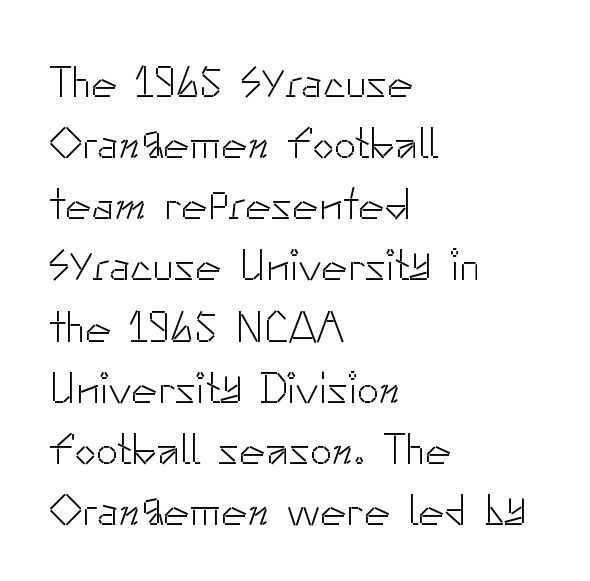
Notice how descenders clear the ascenders below comfortably — that's standard leading. Caption: multi-line text, flush left, ragged right. Standard letterfit; no display-style spreading of the glyphs. Stroke thickness stays within the range of a standard reading face or lighter. Upright lettering throughout.
